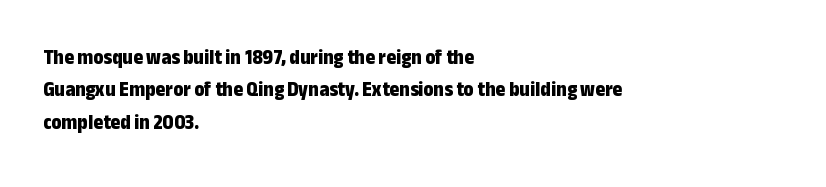
Unlike italic type, these characters show no tilt at all. Line starts are locked; line ends wander. Characters follow at the spacing the type designer built in. On the weight axis this lands at bold, roughly 700. The passage shown is not underscored anywhere.
